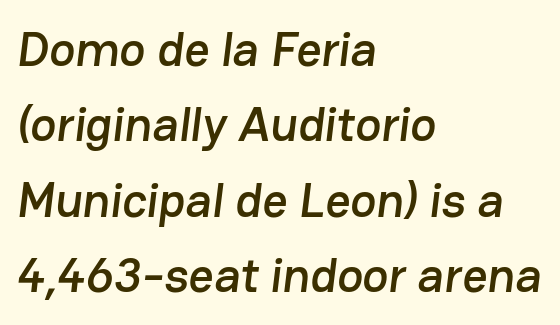
Type without underlining. Is the letter spacing exaggerated? No — it looks like the ordinary default. One-word summary of the alignment: left. The letters advance in unequal steps, a hallmark of proportional type.
